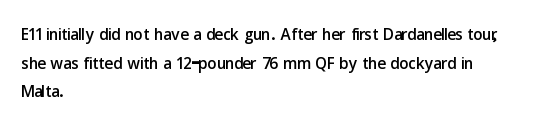
Quick note: not italic, upright. The letters sit at their default tracking, neither squeezed nor spread. The space between consecutive lines is moderate. This sample is left-justified, so line endings fall wherever the words run out. The string is rendered with underlining switched off.
